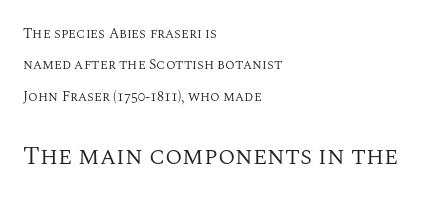
If you drew a line through each stem, it would be perfectly vertical. The tracking reads as untouched default to a designer's eye. Compared with typical paragraphs, the rows here are farther apart. Heft: none added — not bold. The space directly below the letters is spotless.
